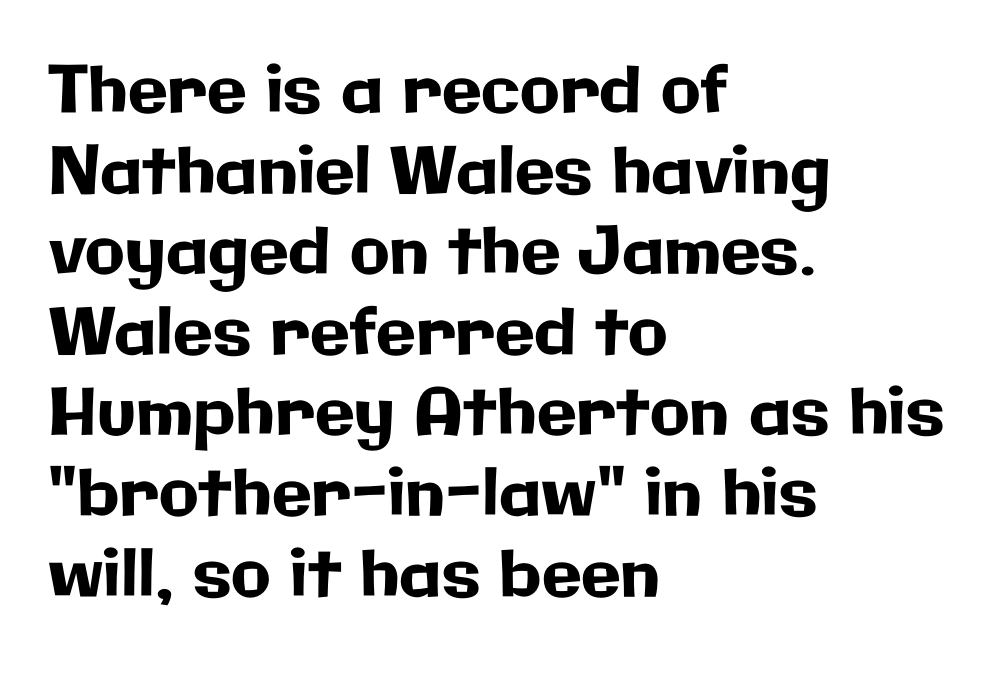
Q: Is the text italic (slanted)? A: No, it is upright.
Q: Is the typeface a serif or a sans-serif typeface? A: Sans-serif.
Q: Is the text underlined? A: No.
Q: How is the paragraph aligned? A: Left-aligned.
Q: Is the spacing between letters normal or unusually wide? A: Normal.
Q: Width (condensed, normal, or wide)? A: Normal.
Q: Stroke contrast? A: Low.
Q: x-height? A: Medium.
Q: Monospaced? A: No.
